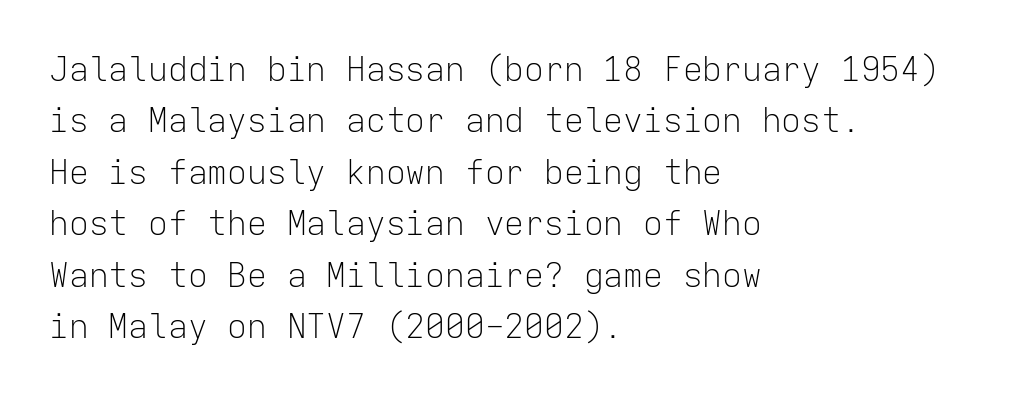
{"serif": "no", "italic": "no", "bold": "no", "weight": "light", "width": "normal", "stroke_contrast": "low", "x_height": "medium", "monospaced": "yes", "underline": "no", "align": "left", "line_spacing": "normal", "line_spacing_ratio": 1.56, "letter_spacing": "normal", "letter_spacing_em": 0.0, "glyph_px": 33}
